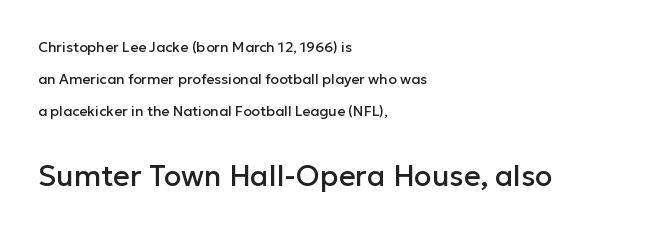
Do the characters align in a grid? No, the font is proportional. Underlining? Definitely not there. Notice the wide empty band between every row — that's loose leading. Is the block centered? No — it sits flush against the left margin.
